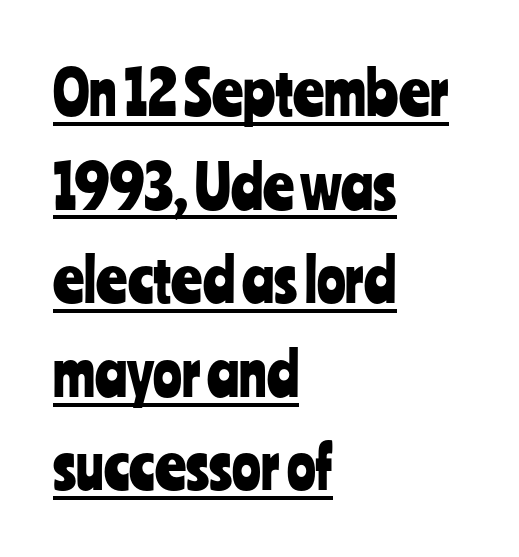
Q: Is the text italic (slanted)? A: No, it is upright.
Q: Is the typeface a serif or a sans-serif typeface? A: Sans-serif.
Q: Is the text underlined? A: Yes.
Q: How is the paragraph aligned? A: Left-aligned.
Q: Is the spacing between letters normal or unusually wide? A: Normal.
Q: Is the spacing between lines tight, normal or loose? A: Normal.
Q: Width (condensed, normal, or wide)? A: Condensed.
Q: Stroke contrast? A: Low.
Q: x-height? A: Medium.
Q: Monospaced? A: No.
